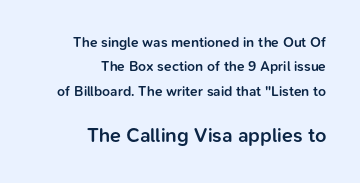
Underline: absent. Does extra space separate the letters? No, they use regular spacing. The letters are semibold — heavier than regular but short of a full bold. The paragraph shown leans on its right margin. These two chunks differ in scale, with the bottom chunk taking the larger measure. Designer's note — italics off, roman on.
